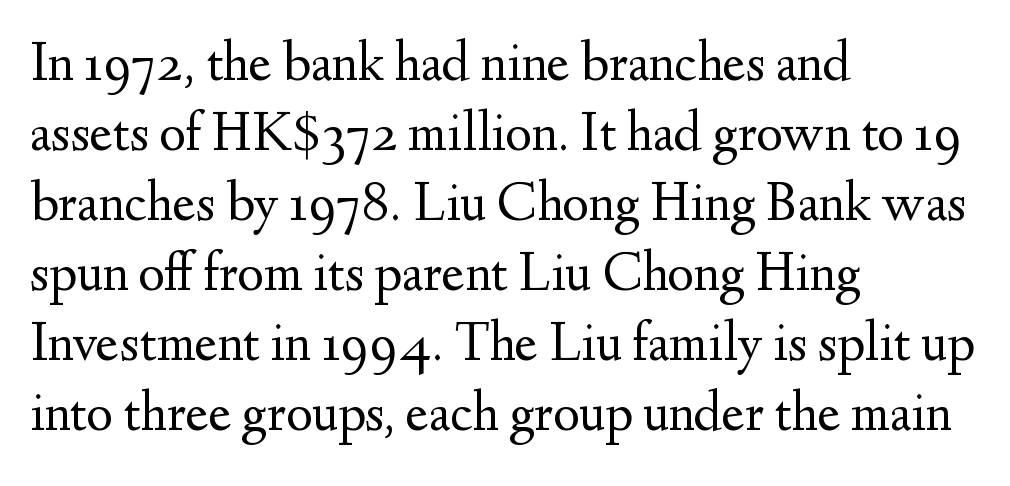
Q: Is the text bold? A: No.
Q: Is the text italic (slanted)? A: No, it is upright.
Q: Is the typeface a serif or a sans-serif typeface? A: Serif.
Q: Is the text underlined? A: No.
Q: How is the paragraph aligned? A: Left-aligned.
Q: Is the spacing between letters normal or unusually wide? A: Normal.
Q: Is the spacing between lines tight, normal or loose? A: Normal.
Q: Width (condensed, normal, or wide)? A: Normal.
Q: Stroke contrast? A: Medium.
Q: x-height? A: Small.
Q: Monospaced? A: No.
